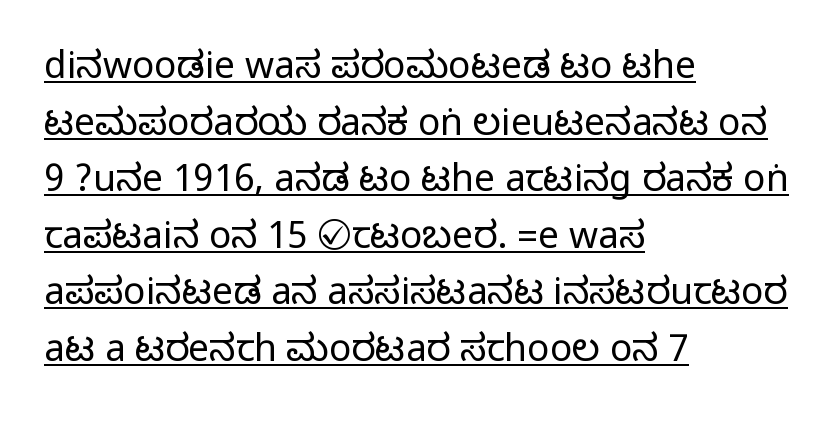
{"serif": "no", "italic": "no", "width": "condensed", "stroke_contrast": "medium", "monospaced": "no", "underline": "yes", "align": "left", "line_spacing": "normal", "line_spacing_ratio": 1.53, "letter_spacing": "normal", "letter_spacing_em": 0.0, "glyph_px": 37}
